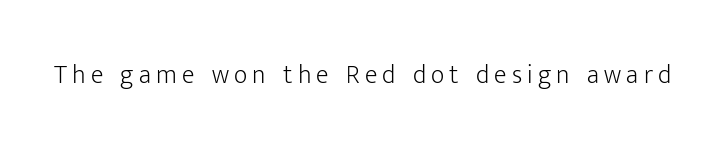
{"italic": "no", "bold": "no", "underline": "no", "letter_spacing": "wide", "letter_spacing_em": 0.2, "glyph_px": 26}
